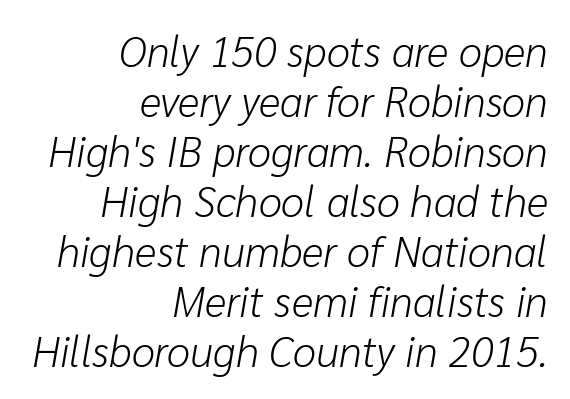
The image shows 42 px light type, italic (leaning right); set right-aligned, line spacing 1.19x, normal letter spacing, not underlined; low stroke contrast and a medium x-height.
